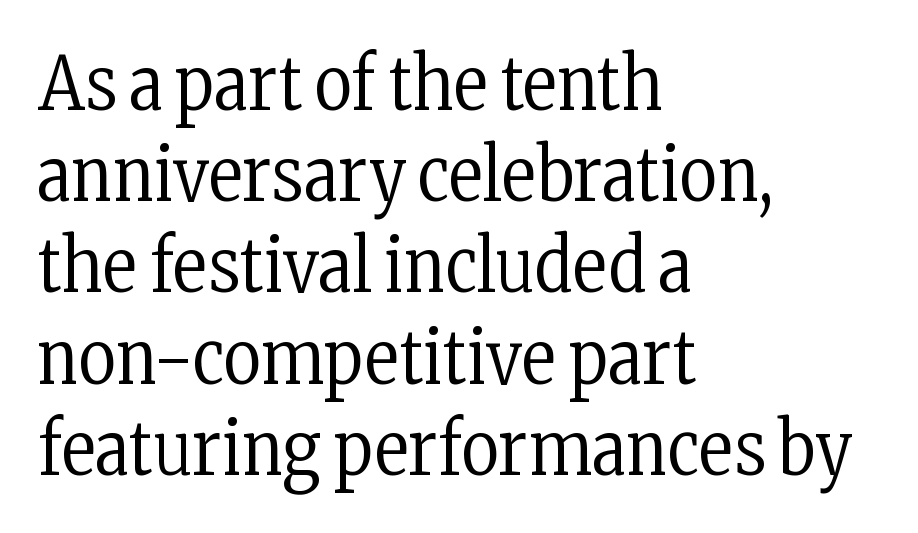
Q: Is the text bold? A: No.
Q: Is the text italic (slanted)? A: No, it is upright.
Q: Is the typeface a serif or a sans-serif typeface? A: Serif.
Q: Is the text underlined? A: No.
Q: How is the paragraph aligned? A: Left-aligned.
Q: Is the spacing between letters normal or unusually wide? A: Normal.
Q: Is the spacing between lines tight, normal or loose? A: Normal.
Q: Width (condensed, normal, or wide)? A: Condensed.
Q: Stroke contrast? A: Low.
Q: x-height? A: Medium.
Q: Monospaced? A: No.
